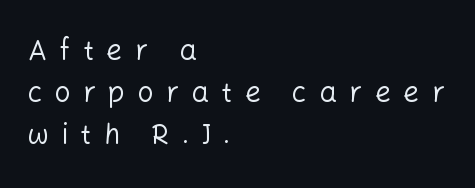
Q: Is the text bold? A: No.
Q: Is the text italic (slanted)? A: No, it is upright.
Q: Is the typeface a serif or a sans-serif typeface? A: Sans-serif.
Q: Is the text underlined? A: No.
Q: How is the paragraph aligned? A: Left-aligned.
Q: Is the spacing between letters normal or unusually wide? A: Unusually wide.
Q: Is the spacing between lines tight, normal or loose? A: Normal.
Q: Width (condensed, normal, or wide)? A: Normal.
Q: Stroke contrast? A: Low.
Q: x-height? A: Medium.
Q: Monospaced? A: No.
